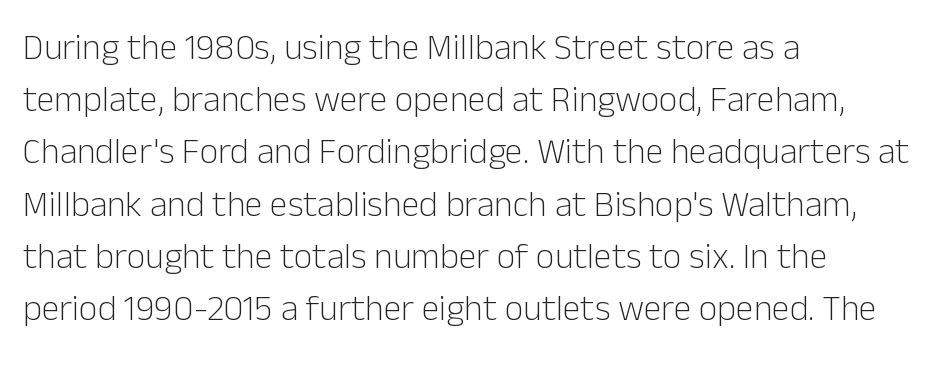
Q: Is the text bold? A: No.
Q: Is the text italic (slanted)? A: No, it is upright.
Q: Is the typeface a serif or a sans-serif typeface? A: Sans-serif.
Q: Is the text underlined? A: No.
Q: How is the paragraph aligned? A: Left-aligned.
Q: Is the spacing between letters normal or unusually wide? A: Normal.
Q: Is the spacing between lines tight, normal or loose? A: Normal.
Q: Width (condensed, normal, or wide)? A: Normal.
Q: Stroke contrast? A: Low.
Q: x-height? A: Medium.
Q: Monospaced? A: No.
